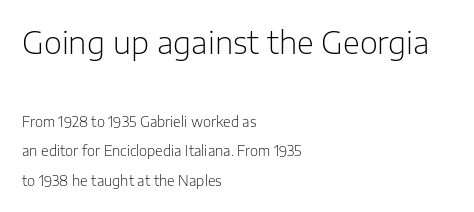
Q: Is the text bold? A: No.
Q: Is the text italic (slanted)? A: No, it is upright.
Q: Is the typeface a serif or a sans-serif typeface? A: Sans-serif.
Q: Is the text underlined? A: No.
Q: How is the paragraph aligned? A: Left-aligned.
Q: Is the spacing between letters normal or unusually wide? A: Normal.
Q: Is the spacing between lines tight, normal or loose? A: Loose.
Q: Which block of text is set in a larger size, the first (top) or the second (bottom)? A: The first (top) one.
Q: Width (condensed, normal, or wide)? A: Normal.
Q: Stroke contrast? A: Low.
Q: x-height? A: Medium.
Q: Monospaced? A: No.
